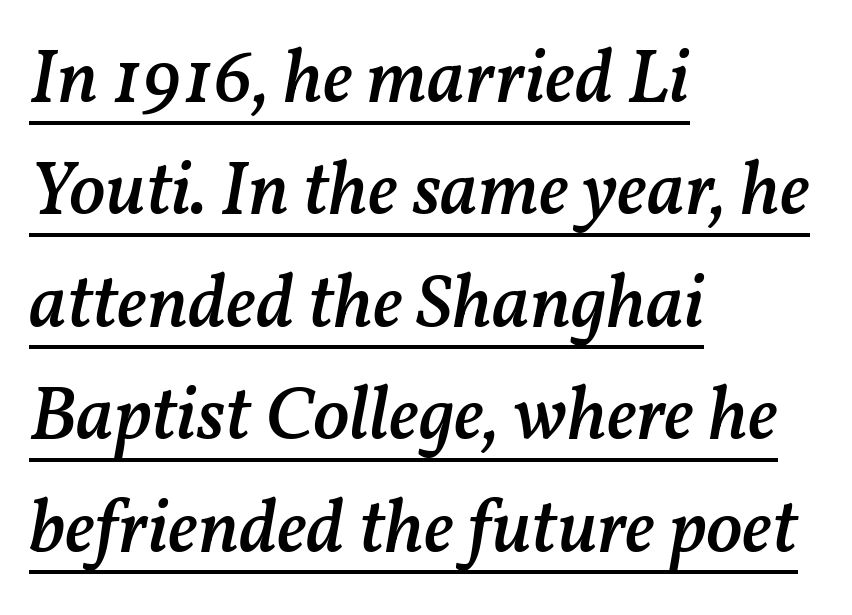
This sample carries an underscore along the baseline area. Its strokes are somewhat broadened, the hallmark of semibold type. Does the leading feel generous? No, just average. If you drew a line through each stem, it would be angled. Nobody touched the tracking dial on this one.
